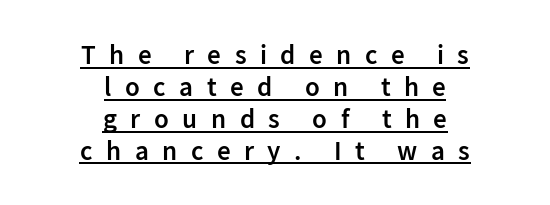
The image shows 27 px text type, upright; set centered, line spacing 1.18x, unusually wide letter spacing (+0.5 em), underlined.
